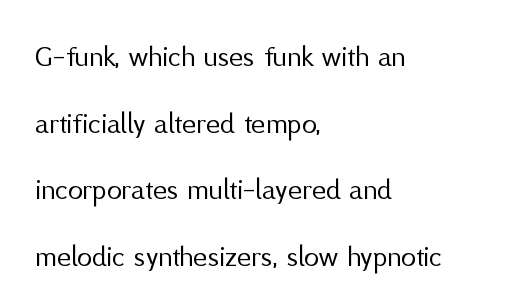
Q: Is the text bold? A: No.
Q: Is the text italic (slanted)? A: No, it is upright.
Q: Is the typeface a serif or a sans-serif typeface? A: Sans-serif.
Q: Is the text underlined? A: No.
Q: How is the paragraph aligned? A: Left-aligned.
Q: Is the spacing between letters normal or unusually wide? A: Normal.
Q: Is the spacing between lines tight, normal or loose? A: Loose.
Q: Width (condensed, normal, or wide)? A: Normal.
Q: Stroke contrast? A: Medium.
Q: x-height? A: Medium.
Q: Monospaced? A: No.
